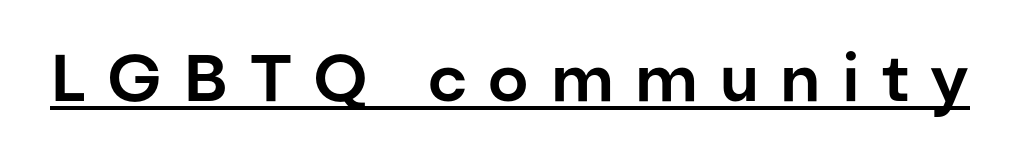
Q: Is the text italic (slanted)? A: No, it is upright.
Q: Is the typeface a serif or a sans-serif typeface? A: Sans-serif.
Q: Is the text underlined? A: Yes.
Q: Is the spacing between letters normal or unusually wide? A: Unusually wide.
Q: Width (condensed, normal, or wide)? A: Normal.
Q: Stroke contrast? A: Low.
Q: x-height? A: Medium.
Q: Monospaced? A: No.
